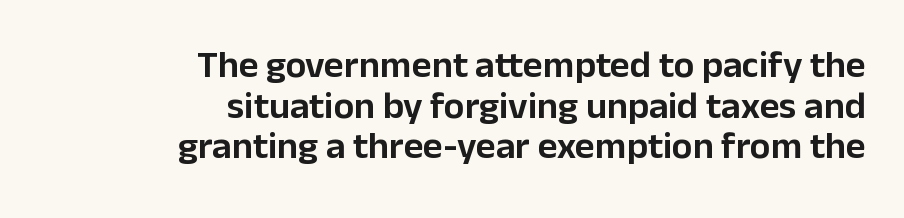
{"serif": "no", "italic": "no", "width": "normal", "stroke_contrast": "low", "x_height": "medium", "monospaced": "no", "underline": "no", "align": "right", "line_spacing": "tight", "line_spacing_ratio": 1.07, "letter_spacing": "normal", "letter_spacing_em": 0.0, "glyph_px": 38}
